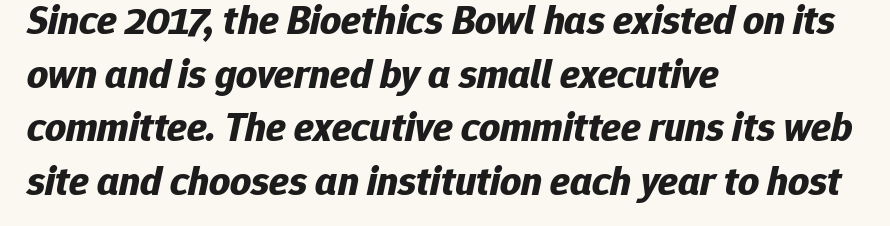
The image shows 41 px bold type, italic (leaning right); set left-aligned, normal line spacing (1.31x), normal letter spacing, not underlined; low stroke contrast and a medium x-height.
